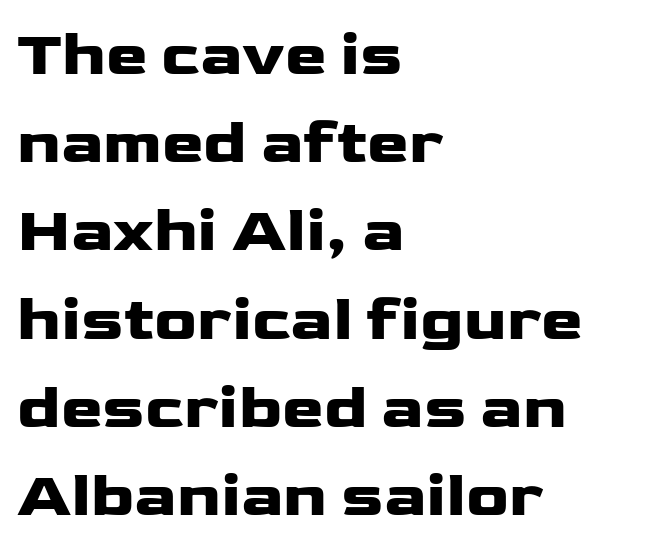
{"serif": "no", "italic": "no", "bold": "yes", "weight": "heavy", "width": "wide", "stroke_contrast": "low", "x_height": "medium", "monospaced": "no", "underline": "no", "align": "left", "line_spacing": "normal", "line_spacing_ratio": 1.4, "letter_spacing": "normal", "letter_spacing_em": 0.0, "glyph_px": 63}
